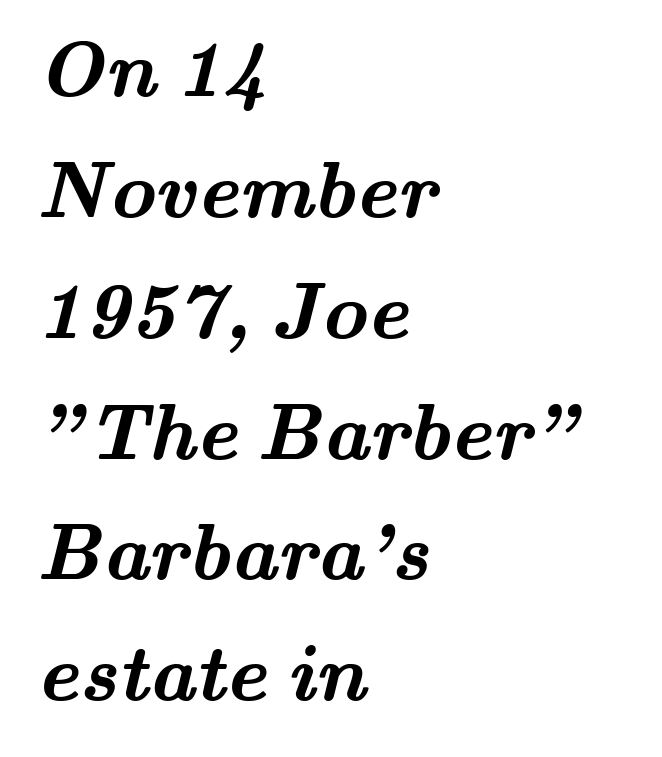
The image shows 79 px semibold, wide serif type; set left-aligned, normal line spacing (1.53x), normal letter spacing, not underlined; medium stroke contrast and a small x-height.
